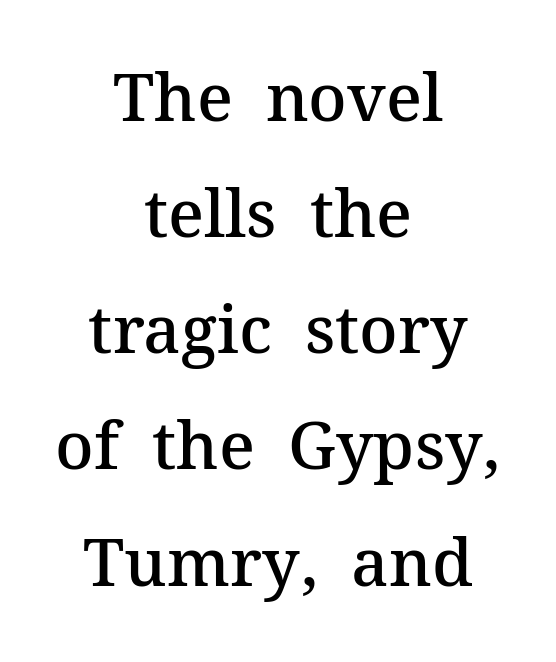
The image shows 66 px semibold serif type, upright; set centered, line spacing 1.76x, normal letter spacing, not underlined; medium stroke contrast and a medium x-height.
